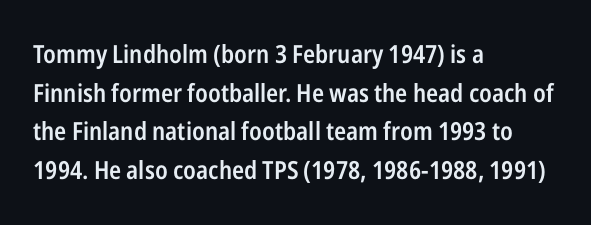
Quick note: underline off. The passage is arranged the way most books set body copy — flush left. Quick note: interline space is typical. Posture: vertical. The letters sit at their default tracking, neither squeezed nor spread.
